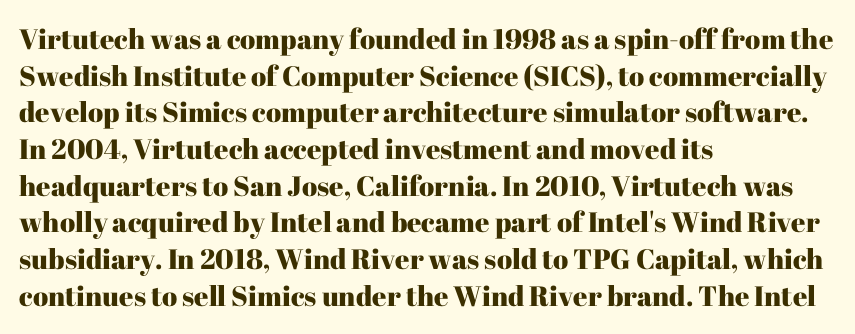
The image shows 28 px serif type, upright; set left-aligned, normal line spacing (1.31x), normal letter spacing, not underlined; high stroke contrast and a medium x-height.
